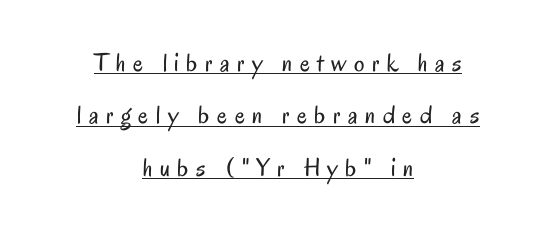
{"italic": "no", "bold": "no", "underline": "yes", "align": "center", "line_spacing": "loose", "line_spacing_ratio": 2.01, "letter_spacing": "wide", "letter_spacing_em": 0.29, "glyph_px": 26}
